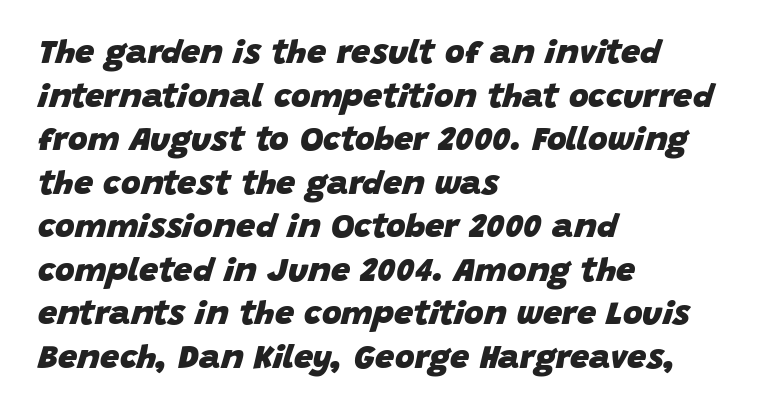
The image shows 34 px heavy type, italic (leaning right); set left-aligned, normal line spacing (1.28x), normal letter spacing, not underlined; low stroke contrast and a large x-height.
